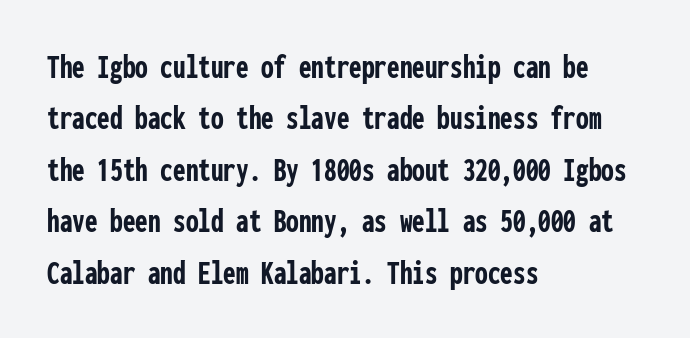
The typesetting leans heavy: a genuine bold. Look at the tracking — it's just the regular setting, nothing added. Is there any slant? The stems are plumb. Only glyphs here, with clear space below each row. Each line starts at the same left margin while the right side varies. Rows of type keep a routine distance in the vertical direction.
